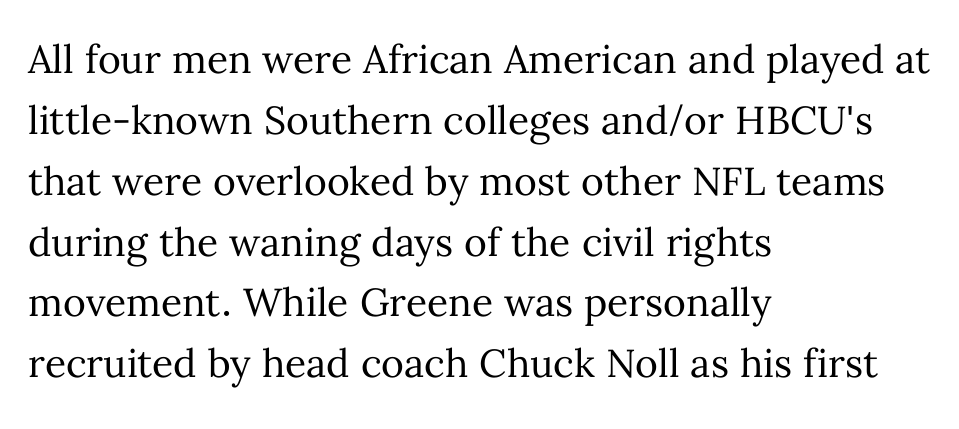
The image shows 39 px regular-weight type, upright; set left-aligned, normal line spacing (1.56x), normal letter spacing, not underlined; medium stroke contrast and a medium x-height.
